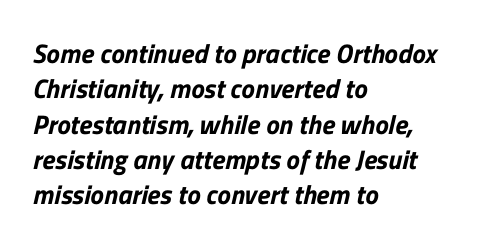
The image shows 27 px text type; set left-aligned, normal line spacing (1.31x), normal letter spacing, not underlined.
